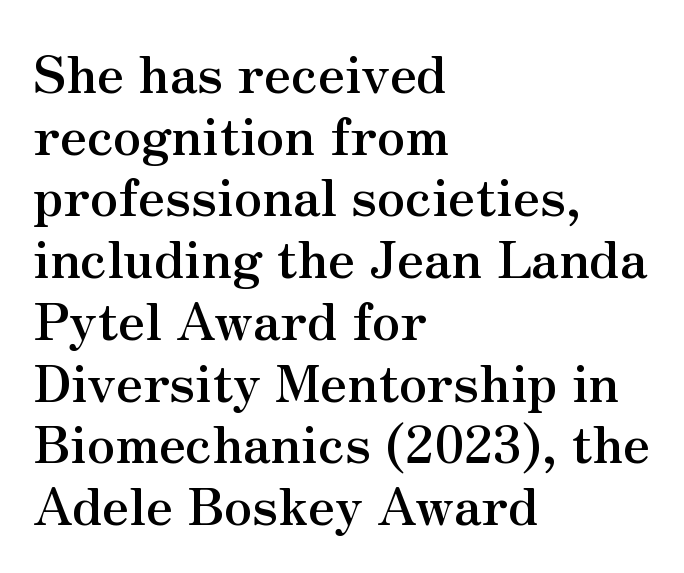
Does the type have serifs? Yes, each stem ends in a small foot. Notice how thick the strokes are: this is what a full bold looks like. These lines keep a tight, regular rhythm from letter to letter. The paragraph shown leans on its left margin.
